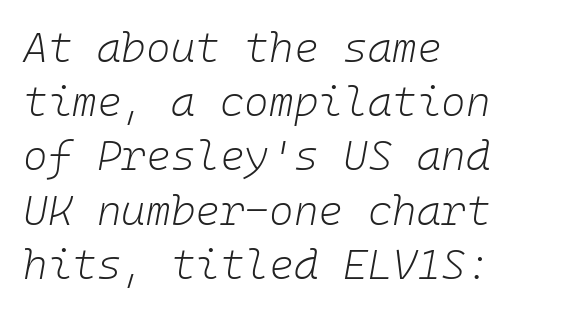
Every row of glyphs begins at an identical x-position on the left. The rendering uses typewriter-style spacing with identical character cells. Would a proofreader flag this as italicized? Yes. Nobody touched the tracking dial on this one.
